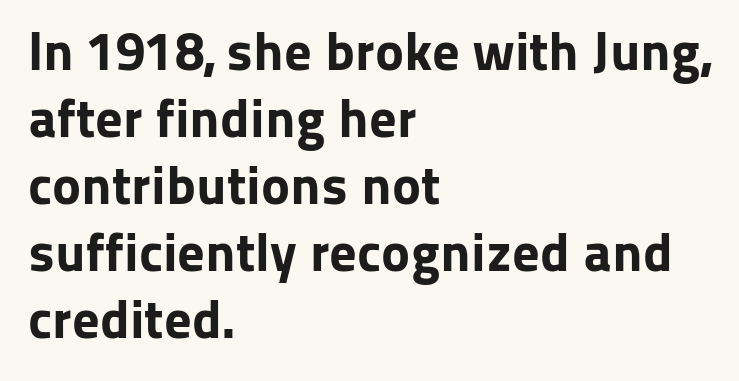
Q: Is the text bold? A: Yes.
Q: Is the text italic (slanted)? A: No, it is upright.
Q: Is the typeface a serif or a sans-serif typeface? A: Sans-serif.
Q: Is the text underlined? A: No.
Q: How is the paragraph aligned? A: Left-aligned.
Q: Is the spacing between letters normal or unusually wide? A: Normal.
Q: Width (condensed, normal, or wide)? A: Normal.
Q: Stroke contrast? A: Low.
Q: x-height? A: Medium.
Q: Monospaced? A: No.
